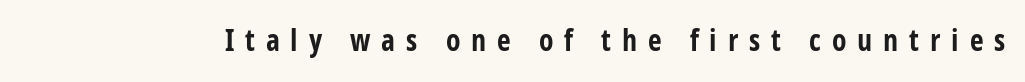
The image shows 30 px bold, condensed sans-serif type, upright; set unusually wide letter spacing (+0.36 em), not underlined; low stroke contrast and a large x-height.
